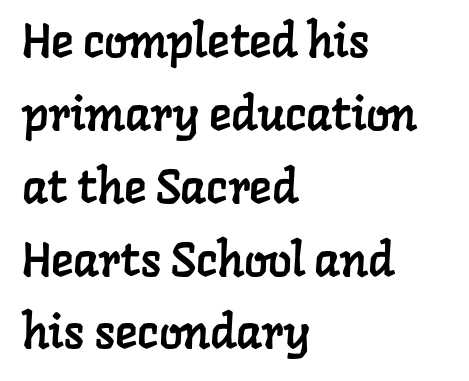
The image shows 47 px serif type; set left-aligned, normal line spacing (1.55x), normal letter spacing, not underlined; low stroke contrast and a medium x-height.
